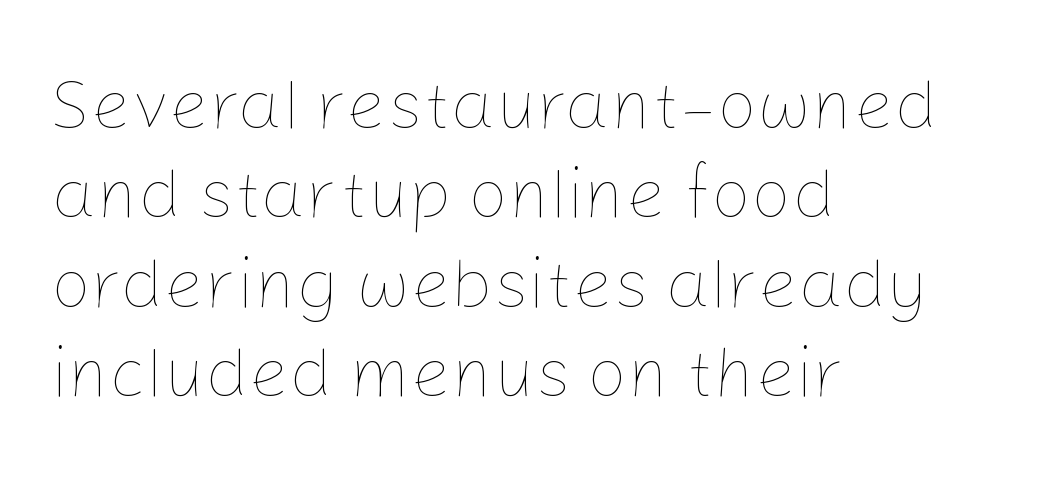
This rendering leaves character spacing at its baseline value. Quick note: underline off. The typeface has the unassuming heft of standard copy or less. Every character sits straight up, as roman type does.
